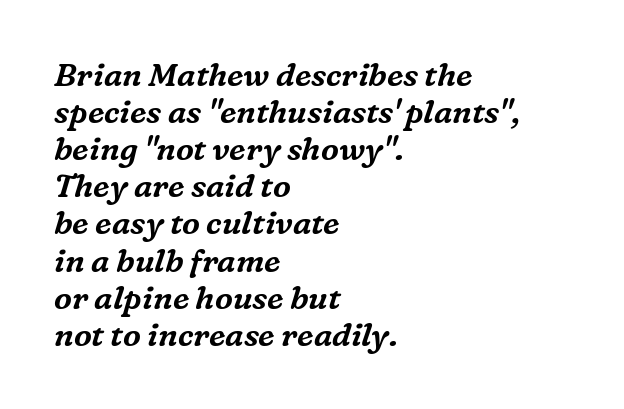
Q: Is the text italic (slanted)? A: Yes, it leans right by about 16 degrees.
Q: Is the typeface a serif or a sans-serif typeface? A: Serif.
Q: Is the text underlined? A: No.
Q: How is the paragraph aligned? A: Left-aligned.
Q: Is the spacing between letters normal or unusually wide? A: Normal.
Q: Width (condensed, normal, or wide)? A: Normal.
Q: Stroke contrast? A: Medium.
Q: x-height? A: Medium.
Q: Monospaced? A: No.
